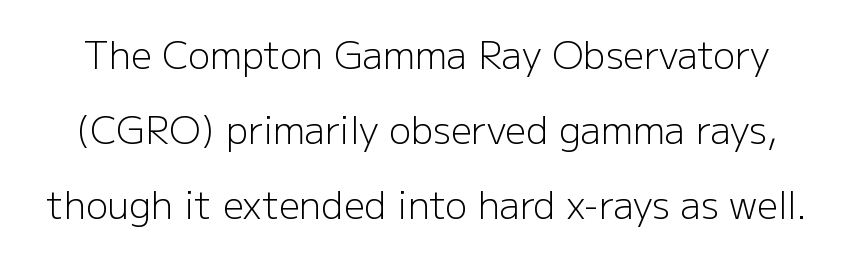
{"serif": "no", "italic": "no", "bold": "no", "weight": "light", "width": "normal", "stroke_contrast": "low", "x_height": "medium", "monospaced": "no", "underline": "no", "line_spacing": "loose", "line_spacing_ratio": 2.03, "letter_spacing": "normal", "letter_spacing_em": 0.0, "glyph_px": 37}
